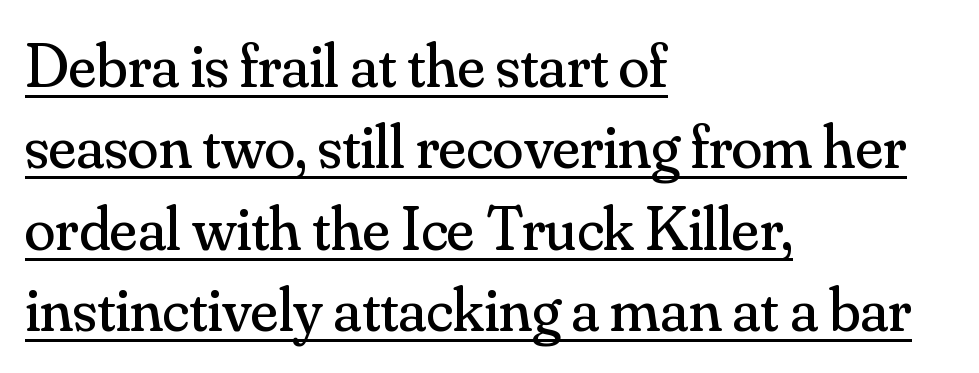
Q: Is the text bold? A: No.
Q: Is the text italic (slanted)? A: No, it is upright.
Q: Is the typeface a serif or a sans-serif typeface? A: Serif.
Q: Is the text underlined? A: Yes.
Q: How is the paragraph aligned? A: Left-aligned.
Q: Is the spacing between letters normal or unusually wide? A: Normal.
Q: Is the spacing between lines tight, normal or loose? A: Normal.
Q: Width (condensed, normal, or wide)? A: Normal.
Q: Stroke contrast? A: Medium.
Q: x-height? A: Small.
Q: Monospaced? A: No.
